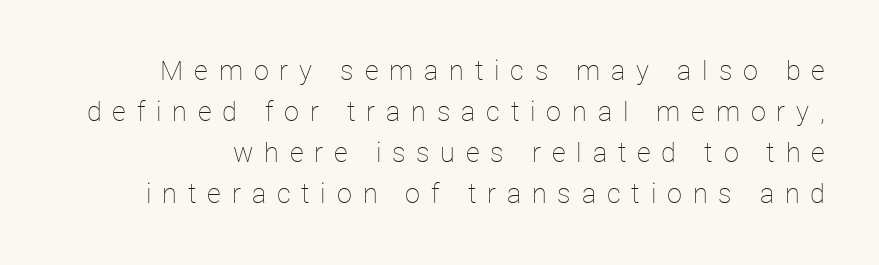
{"italic": "no", "bold": "no", "underline": "no", "line_spacing": "normal", "line_spacing_ratio": 1.52, "letter_spacing": "wide", "letter_spacing_em": 0.4, "glyph_px": 27}
